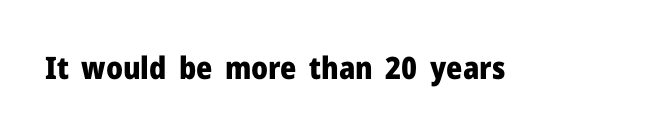
{"serif": "no", "italic": "no", "bold": "yes", "weight": "heavy", "width": "normal", "stroke_contrast": "low", "x_height": "medium", "monospaced": "no", "underline": "no", "letter_spacing": "normal", "letter_spacing_em": 0.0, "glyph_px": 31}
